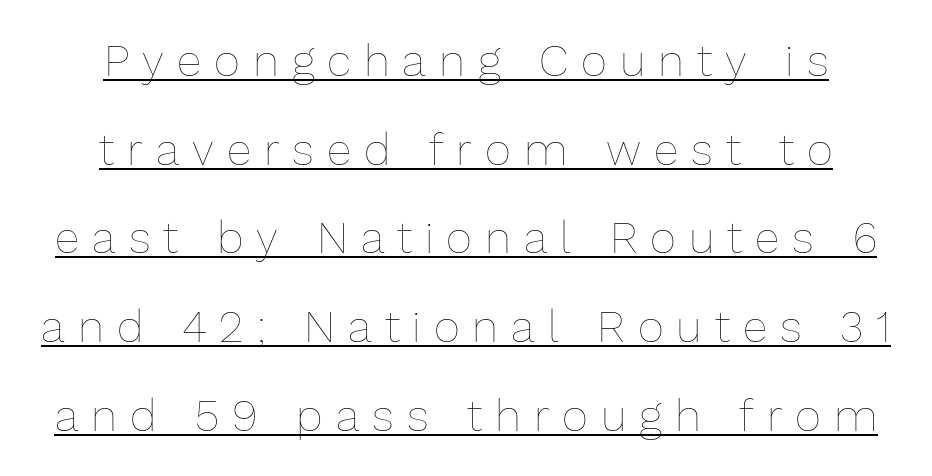
The image shows 45 px thin type, upright; set centered, loose line spacing (1.97x), unusually wide letter spacing (+0.29 em), underlined; low stroke contrast and a medium x-height.
